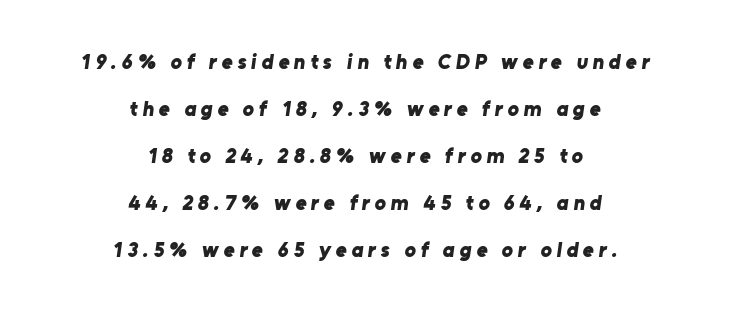
The image shows 21 px bold type; set centered, loose line spacing (2.24x), unusually wide letter spacing (+0.23 em), not underlined.
